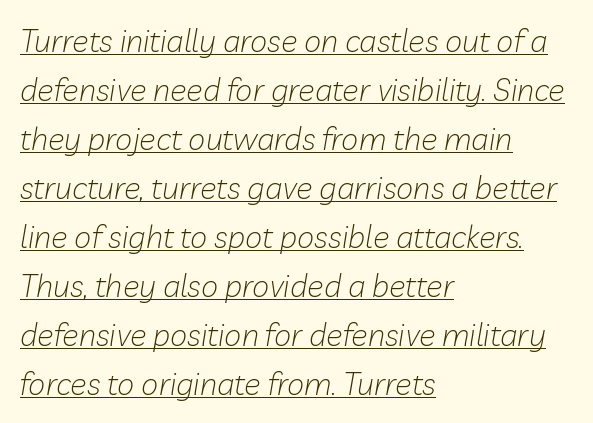
Q: Is the text bold? A: No.
Q: Is the text italic (slanted)? A: Yes, it leans right by about 10 degrees.
Q: Is the text underlined? A: Yes.
Q: How is the paragraph aligned? A: Left-aligned.
Q: Is the spacing between letters normal or unusually wide? A: Normal.
Q: Is the spacing between lines tight, normal or loose? A: Normal.
Q: Width (condensed, normal, or wide)? A: Normal.
Q: Stroke contrast? A: Low.
Q: x-height? A: Medium.
Q: Monospaced? A: No.
